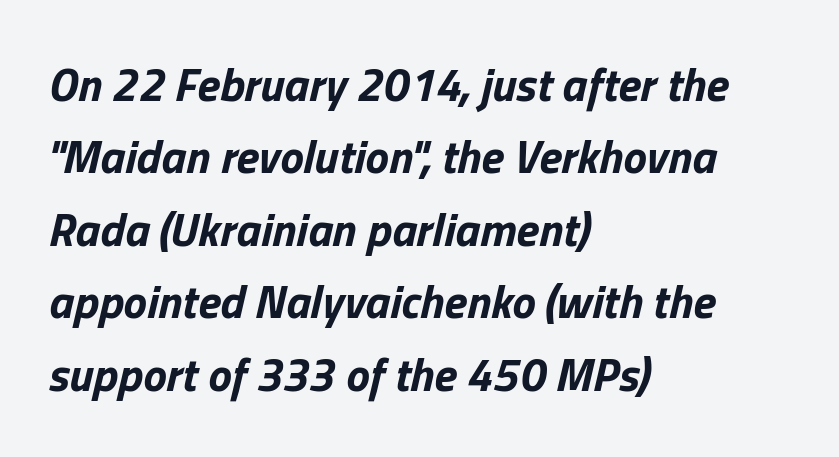
{"italic": "yes", "lean": "right", "slant_degrees": 13, "bold": "yes", "weight": "bold", "width": "normal", "stroke_contrast": "low", "x_height": "medium", "monospaced": "no", "underline": "no", "align": "left", "line_spacing": "normal", "line_spacing_ratio": 1.54, "letter_spacing": "normal", "letter_spacing_em": 0.0, "glyph_px": 47}
